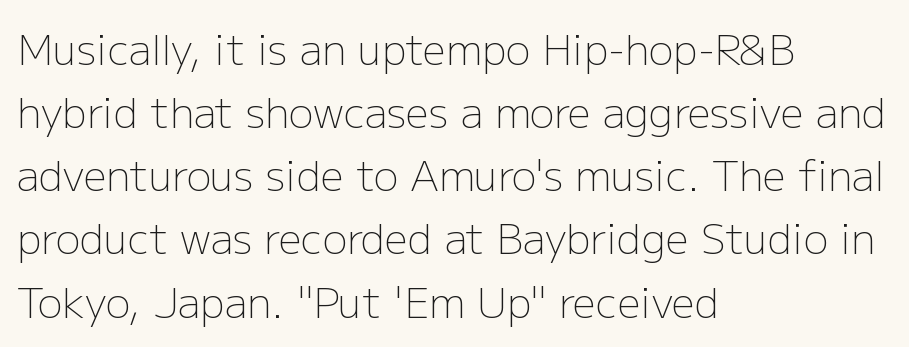
{"serif": "no", "italic": "no", "bold": "no", "weight": "light", "width": "normal", "stroke_contrast": "low", "x_height": "medium", "monospaced": "no", "underline": "no", "align": "left", "line_spacing": "normal", "line_spacing_ratio": 1.54, "letter_spacing": "normal", "letter_spacing_em": 0.0, "glyph_px": 41}
